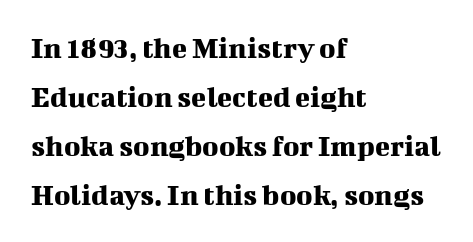
The image shows 31 px serif type, upright; set left-aligned, normal line spacing (1.58x), normal letter spacing, not underlined; medium stroke contrast and a medium x-height.
